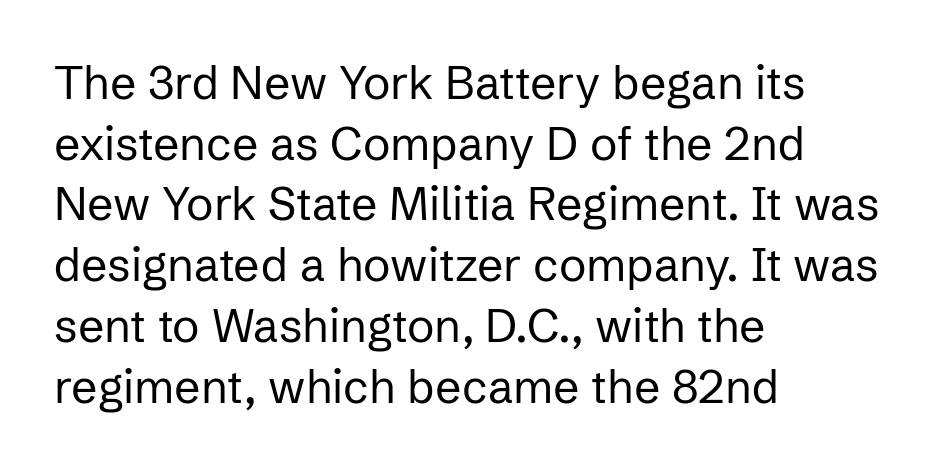
{"serif": "no", "italic": "no", "bold": "no", "weight": "regular", "width": "normal", "stroke_contrast": "low", "x_height": "medium", "monospaced": "no", "underline": "no", "align": "left", "line_spacing": "normal", "line_spacing_ratio": 1.32, "letter_spacing": "normal", "letter_spacing_em": 0.0, "glyph_px": 46}
